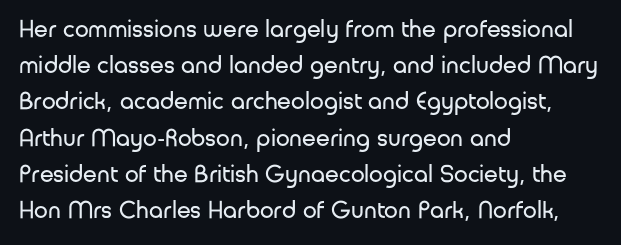
{"italic": "no", "bold": "no", "underline": "no", "align": "left", "line_spacing": "normal", "line_spacing_ratio": 1.45, "letter_spacing": "normal", "letter_spacing_em": 0.0, "glyph_px": 25}
